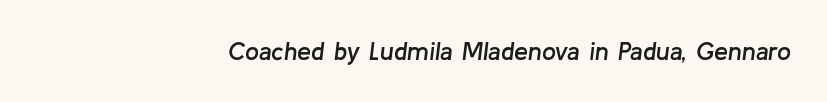
The lettering tilts uniformly, giving the passage an italic look. This rendering uses right alignment, leaving the left contour irregular. The typesetting leans somewhat heavy: a semibold. Has an underline been added? It has not.
